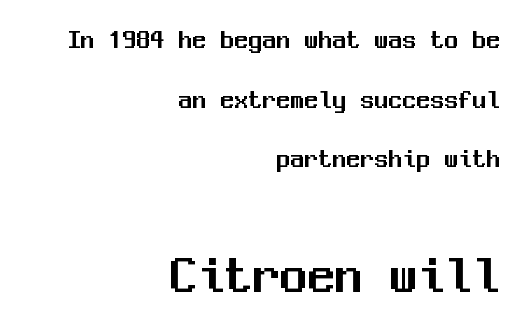
{"serif": "no", "italic": "no", "width": "normal", "stroke_contrast": "medium", "x_height": "medium", "monospaced": "yes", "underline": "no", "align": "right", "line_spacing": "loose", "line_spacing_ratio": 2.13, "letter_spacing": "normal", "letter_spacing_em": 0.0, "larger_block": "second", "size_ratio": 1.96, "glyph_px": 55}
